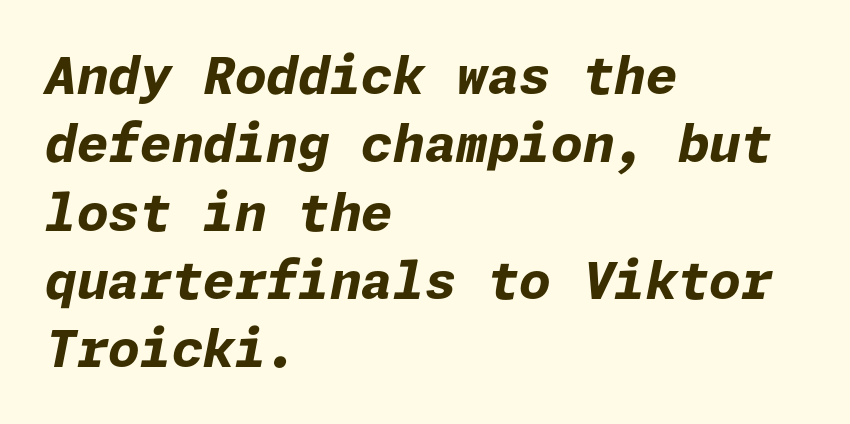
{"italic": "yes", "lean": "right", "slant_degrees": 11, "bold": "yes", "weight": "bold", "width": "normal", "stroke_contrast": "low", "x_height": "medium", "underline": "no", "align": "left", "line_spacing": "normal", "line_spacing_ratio": 1.34, "letter_spacing": "normal", "letter_spacing_em": 0.0, "glyph_px": 51}
